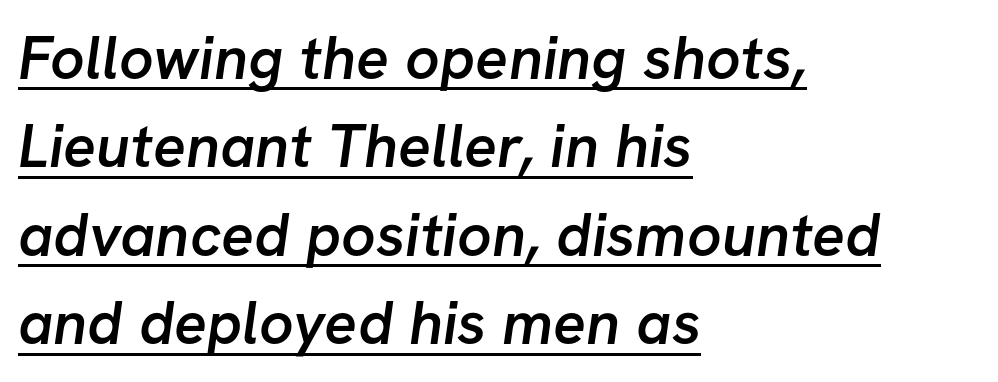
{"serif": "no", "bold": "semi", "weight": "semibold", "width": "normal", "stroke_contrast": "low", "x_height": "medium", "monospaced": "no", "underline": "yes", "align": "left", "line_spacing": "normal", "line_spacing_ratio": 1.45, "letter_spacing": "normal", "letter_spacing_em": 0.0, "glyph_px": 61}
